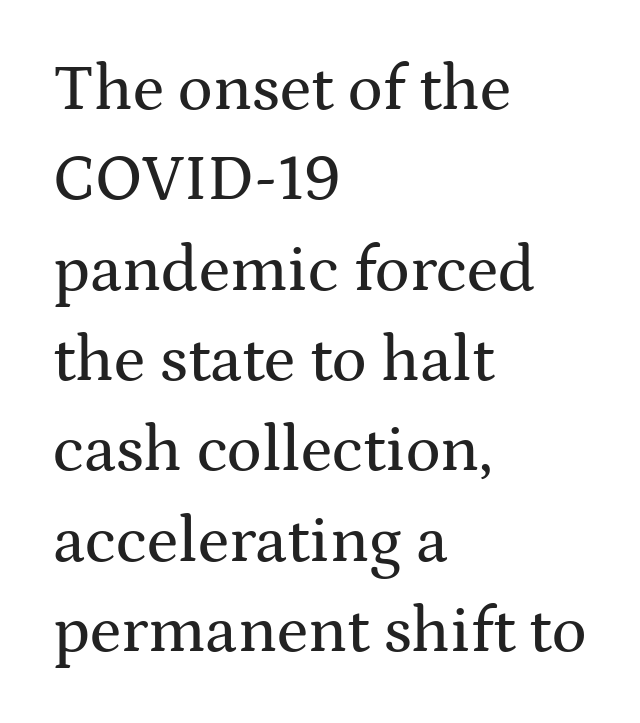
The image shows 65 px wide serif type, upright; set left-aligned, normal line spacing (1.39x), normal letter spacing, not underlined; medium stroke contrast and a medium x-height.
